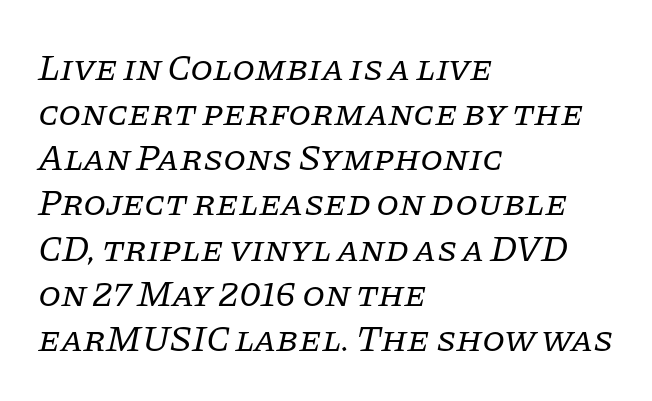
Underline: absent. Caption: face not bold, strokes unweighted. These lines are set flush left with a ragged right edge. The glyphs in this specimen are seriffed. A typesetter would call this proportional, since set widths differ per character. Observe the ordinary spacing: letters are neighbours, not strangers.
